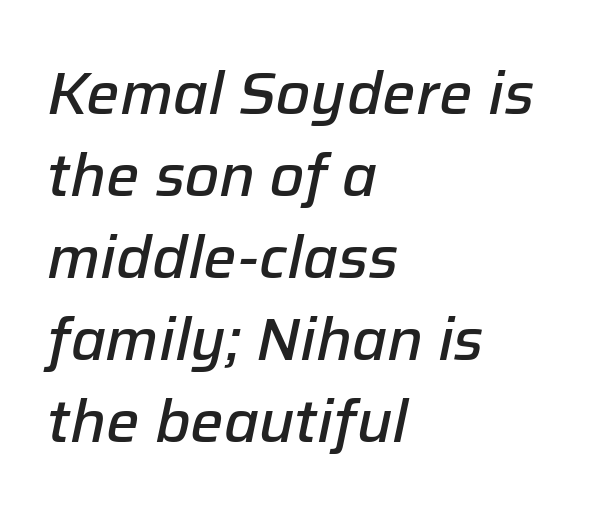
Students, note that the glyphs here touch the page at normal intervals. This is oblique type, the kind used for emphasis or titles. This block has exactly the height ordinary leading produces. Proportional: the letters do not fall into vertical columns. The glyphs are unaccompanied by any horizontal stroke below them.
